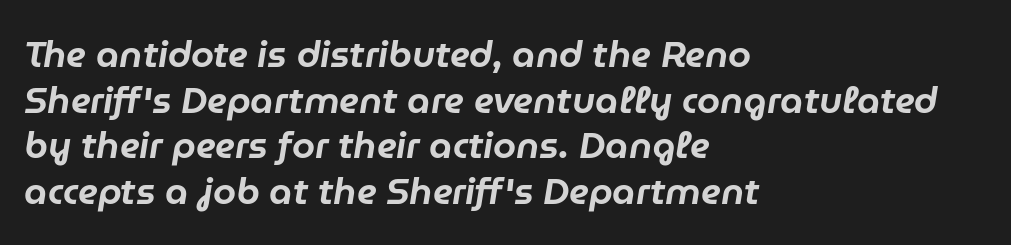
{"italic": "yes", "lean": "right", "slant_degrees": 9, "width": "normal", "stroke_contrast": "low", "x_height": "medium", "monospaced": "no", "underline": "no", "align": "left", "line_spacing_ratio": 1.23, "letter_spacing": "normal", "letter_spacing_em": 0.0, "glyph_px": 37}
